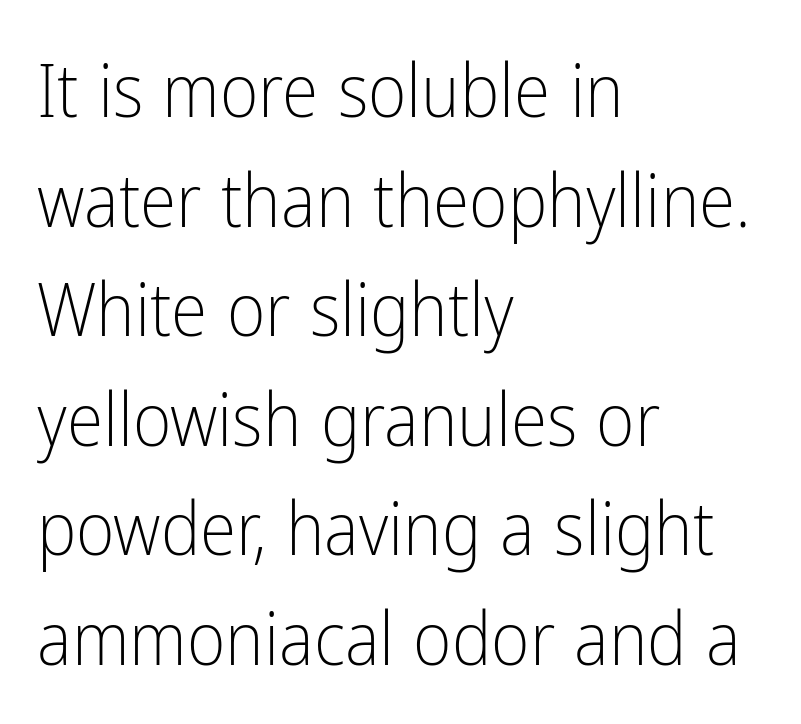
{"serif": "no", "italic": "no", "bold": "no", "weight": "light", "width": "condensed", "stroke_contrast": "low", "x_height": "medium", "monospaced": "no", "underline": "no", "align": "left", "line_spacing": "normal", "line_spacing_ratio": 1.48, "letter_spacing": "normal", "letter_spacing_em": 0.0, "glyph_px": 74}
